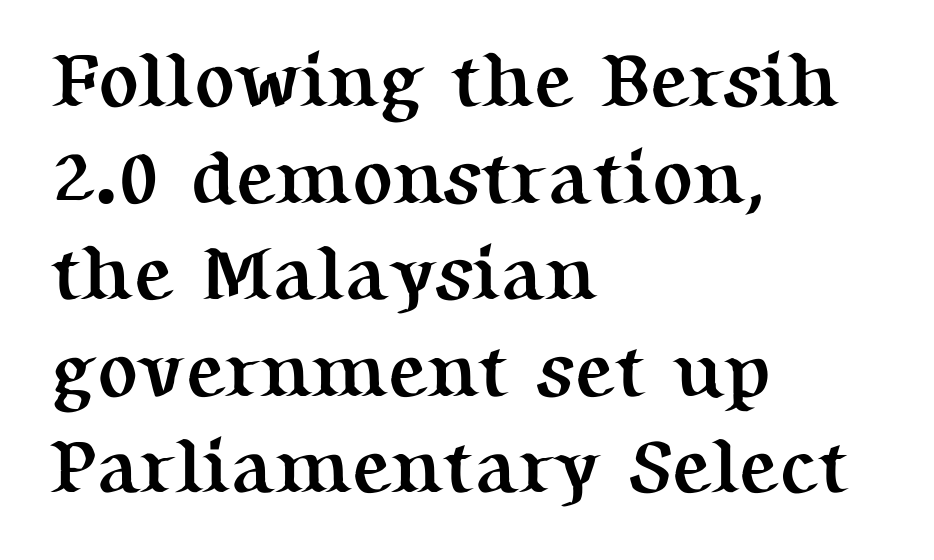
Font category for this specimen: serif. Does the copy run flush right? No — it runs flush left. This rendering features lettering with no underline. Notice how thick the strokes are: this is what a full bold looks like. These lines sit exactly where default settings would place them. Spacing verdict: proportional, widths tailored to each character.
